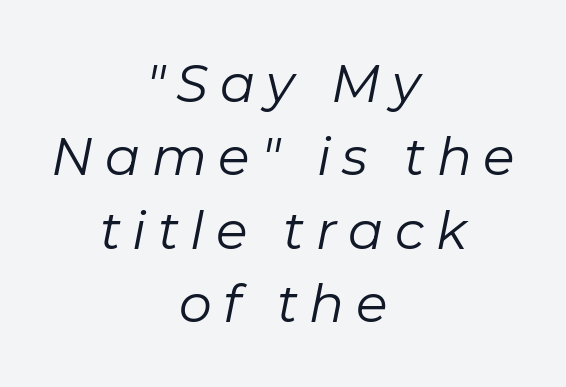
The image shows 52 px regular-weight type, italic (leaning right); set centered, normal line spacing (1.41x), unusually wide letter spacing (+0.22 em), not underlined; low stroke contrast and a medium x-height.
